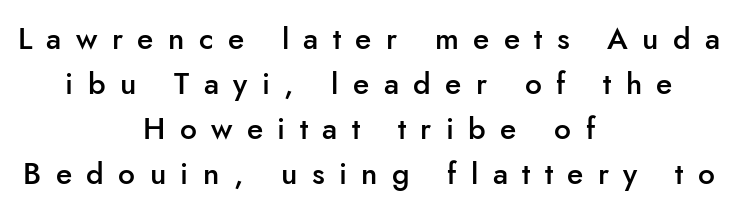
{"serif": "no", "italic": "no", "bold": "semi", "weight": "semibold", "width": "normal", "stroke_contrast": "low", "x_height": "small", "monospaced": "no", "underline": "no", "align": "center", "line_spacing": "normal", "line_spacing_ratio": 1.5, "letter_spacing": "wide", "letter_spacing_em": 0.48, "glyph_px": 30}
